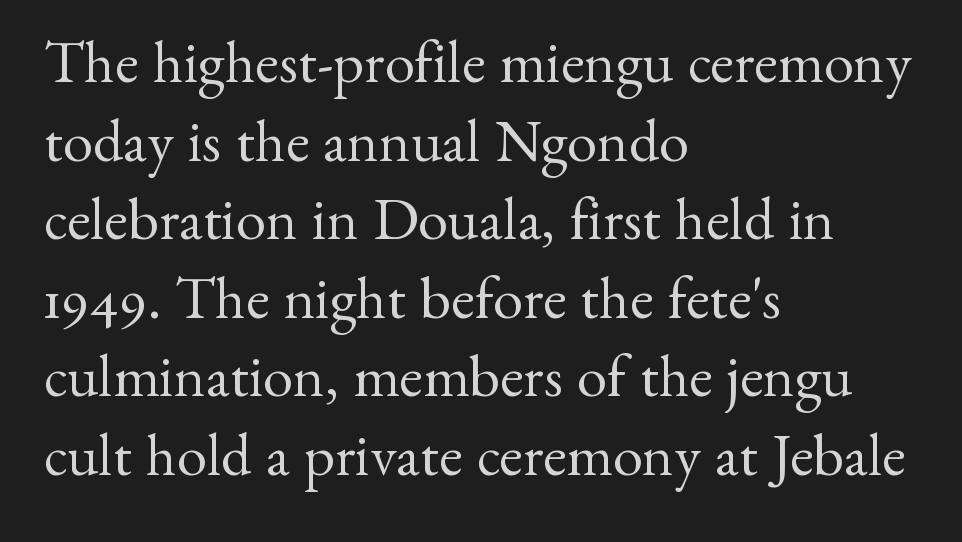
Think of a printed novel: that variable character pitch is what you see here. Each letter's strokes conclude with small projecting serifs. Each new line begins a customary step beneath the previous one. Just letters on the line, the space beneath them empty.
